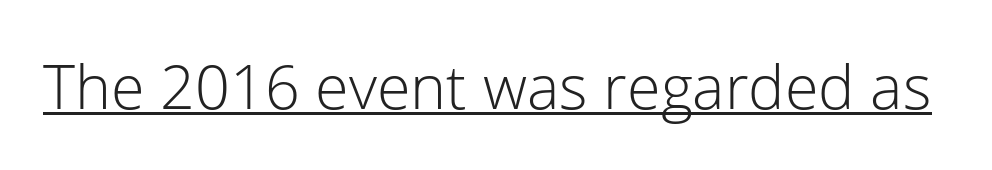
Q: Is the text bold? A: No.
Q: Is the text italic (slanted)? A: No, it is upright.
Q: Is the typeface a serif or a sans-serif typeface? A: Sans-serif.
Q: Is the text underlined? A: Yes.
Q: Is the spacing between letters normal or unusually wide? A: Normal.
Q: Width (condensed, normal, or wide)? A: Normal.
Q: Stroke contrast? A: Low.
Q: x-height? A: Medium.
Q: Monospaced? A: No.
